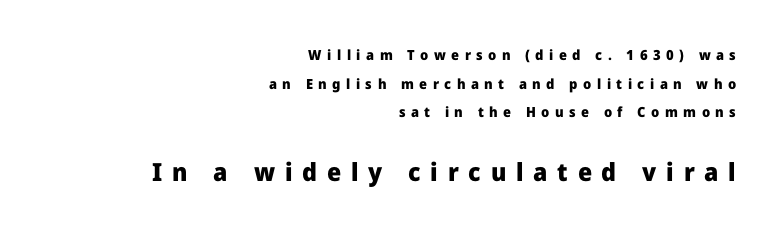
Descenders hang freely into open space. Substantial extra tracking has been applied to these lines. The letters stand upright; this is a roman face. Chunky letters — that's bold for sure. Is the block centered? No — it sits flush against the right margin.
